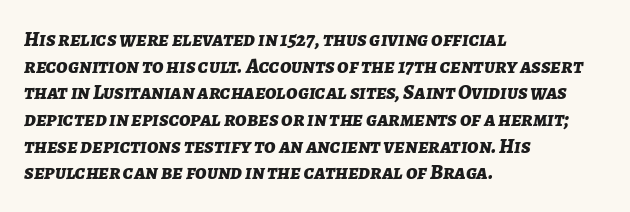
{"italic": "yes", "lean": "right", "slant_degrees": 7, "bold": "yes", "underline": "no", "align": "left", "line_spacing": "normal", "line_spacing_ratio": 1.27, "letter_spacing": "normal", "letter_spacing_em": 0.0, "glyph_px": 21}
